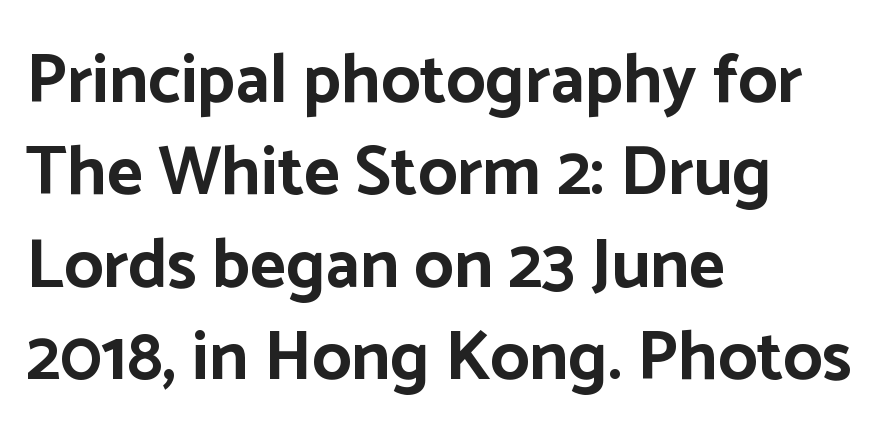
{"serif": "no", "italic": "no", "bold": "yes", "weight": "bold", "width": "normal", "stroke_contrast": "low", "x_height": "medium", "monospaced": "no", "underline": "no", "align": "left", "line_spacing": "normal", "line_spacing_ratio": 1.34, "letter_spacing": "normal", "letter_spacing_em": 0.0, "glyph_px": 69}
